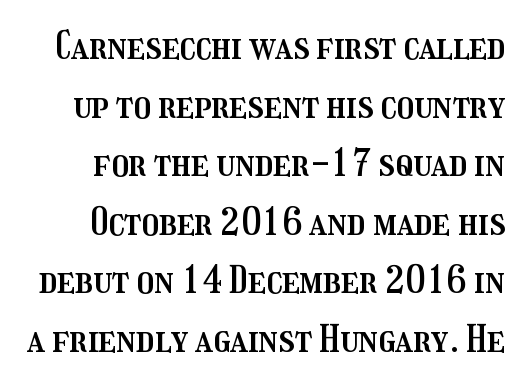
{"italic": "no", "width": "condensed", "stroke_contrast": "medium", "x_height": "medium", "monospaced": "no", "underline": "no", "line_spacing": "normal", "line_spacing_ratio": 1.54, "letter_spacing": "normal", "letter_spacing_em": 0.0, "glyph_px": 38}
